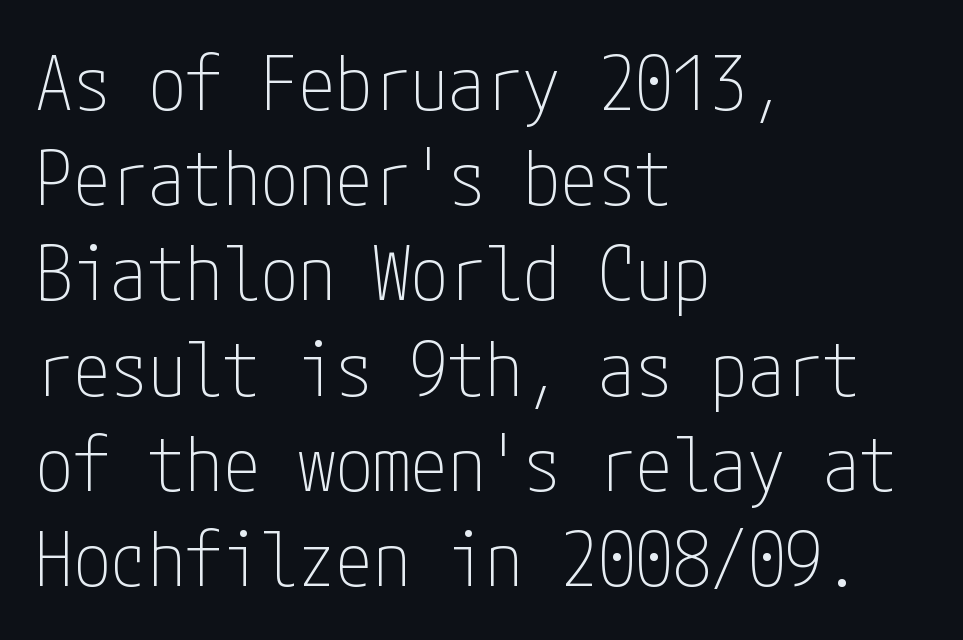
No extra tracking has been applied to these lines. The face used here is a sans, in the tradition of grotesques and geometrics. Summary of vertical rhythm: regular, with standard interline spacing. Ordinary non-slanted type is in use. A quiet, ordinary-to-light weight characterises the typeface. Horizontally, the lines are justified to the leading edge only.
